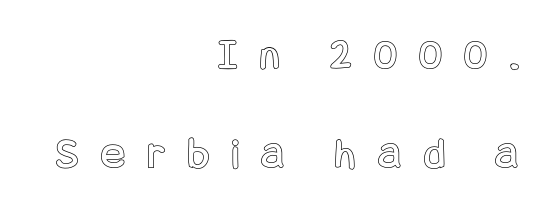
{"italic": "no", "width": "condensed", "x_height": "large", "underline": "no", "align": "right", "line_spacing": "loose", "line_spacing_ratio": 2.21, "letter_spacing": "wide", "letter_spacing_em": 0.5, "glyph_px": 45}
